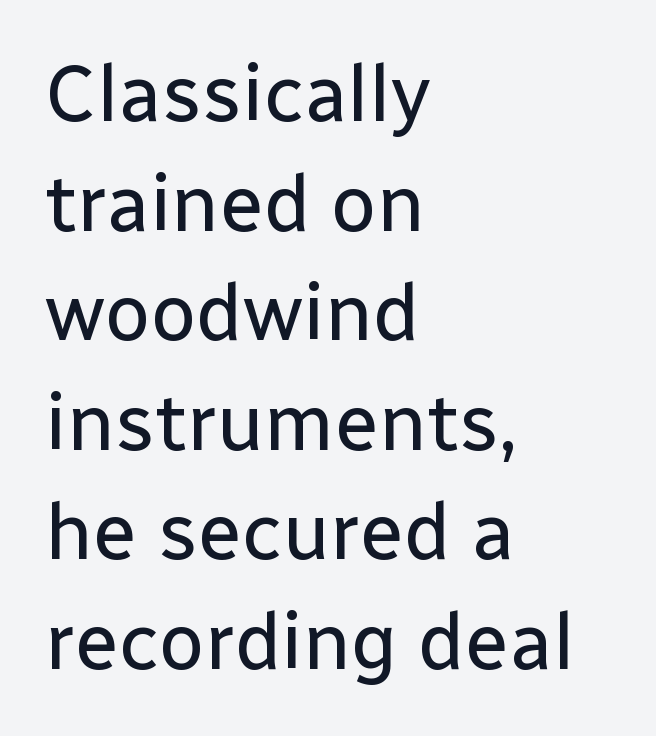
The letters advance in unequal steps, a hallmark of proportional type. Notice how the stems are strictly vertical — no italics here. Each letter's strokes conclude bluntly, with no projecting serifs. Casual observation: everything's shoved over to the left. Short note: letters normally spaced.
